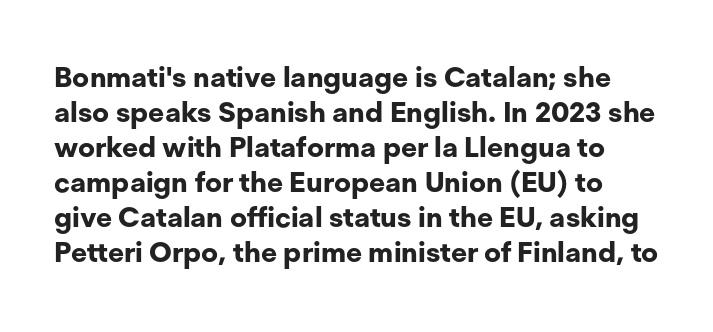
The gaps between neighbouring characters are ordinary and unremarkable. On the weight axis this lands at bold, roughly 700. Decoration check: the copy has no underline. The line-height multiplier appears to be the usual default.
